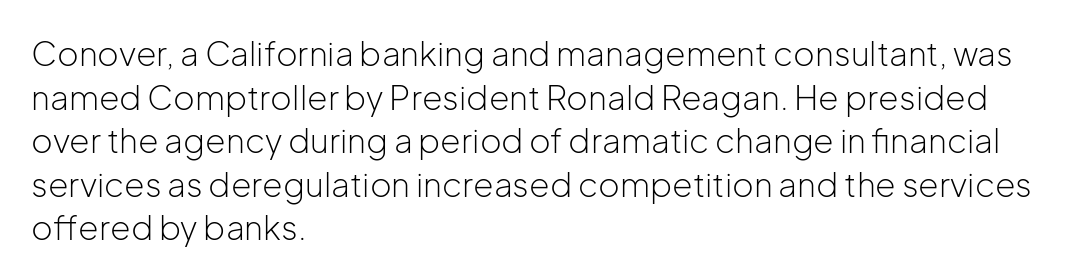
Q: Is the text bold? A: No.
Q: Is the text italic (slanted)? A: No, it is upright.
Q: Is the typeface a serif or a sans-serif typeface? A: Sans-serif.
Q: Is the text underlined? A: No.
Q: How is the paragraph aligned? A: Left-aligned.
Q: Is the spacing between letters normal or unusually wide? A: Normal.
Q: Is the spacing between lines tight, normal or loose? A: Normal.
Q: Width (condensed, normal, or wide)? A: Normal.
Q: Stroke contrast? A: Low.
Q: x-height? A: Medium.
Q: Monospaced? A: No.
